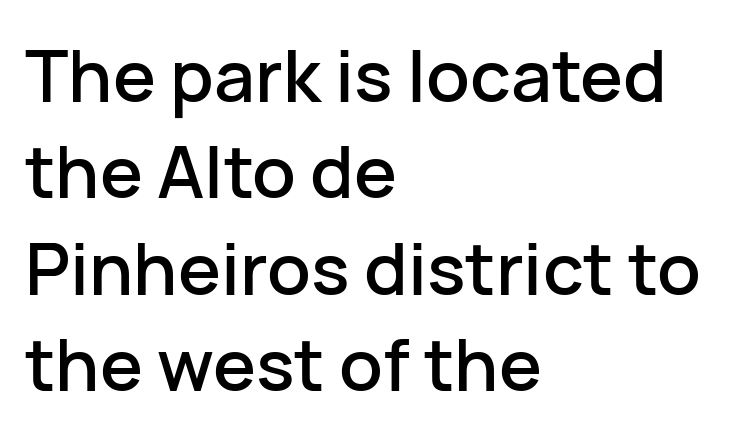
{"serif": "no", "italic": "no", "width": "normal", "stroke_contrast": "low", "x_height": "medium", "monospaced": "no", "underline": "no", "align": "left", "line_spacing": "normal", "line_spacing_ratio": 1.34, "letter_spacing": "normal", "letter_spacing_em": 0.0, "glyph_px": 72}
